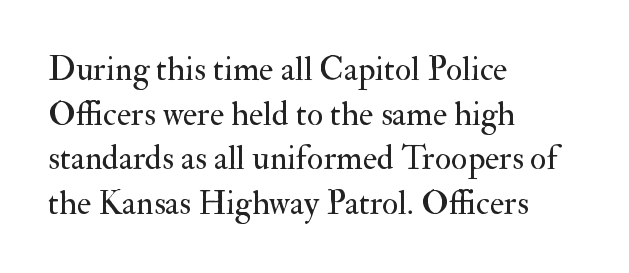
The image shows 34 px regular-weight serif type, upright; set left-aligned, normal line spacing (1.31x), normal letter spacing, not underlined; medium stroke contrast and a small x-height.
